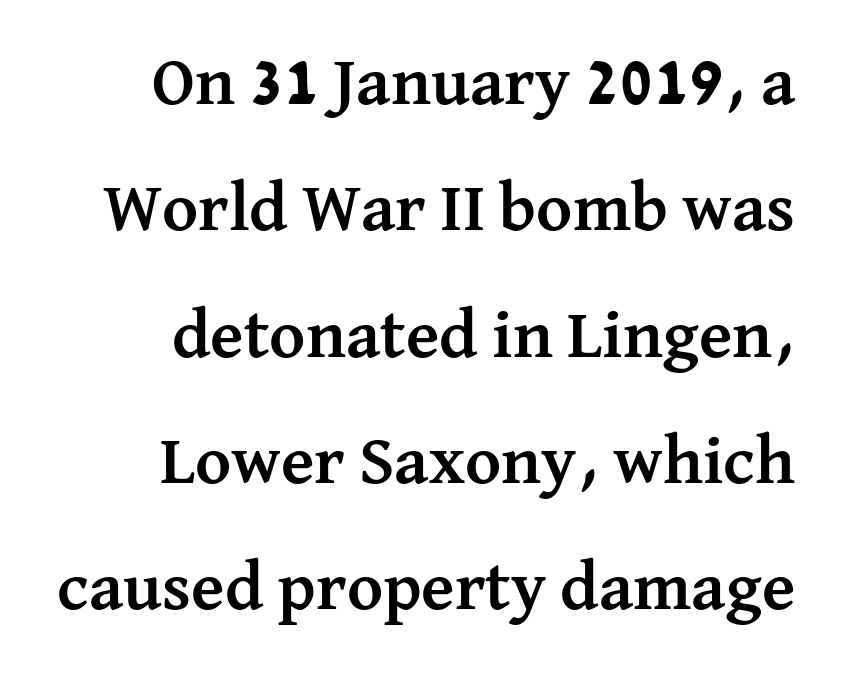
The image shows 69 px semibold serif type, upright; set line spacing 1.83x, normal letter spacing, not underlined; medium stroke contrast and a medium x-height.
